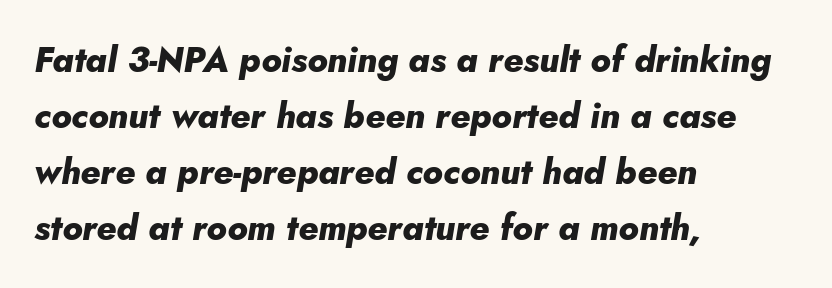
The image shows 35 px heavy type, italic (leaning right); set left-aligned, normal line spacing (1.6x), normal letter spacing, not underlined; low stroke contrast and a small x-height.
